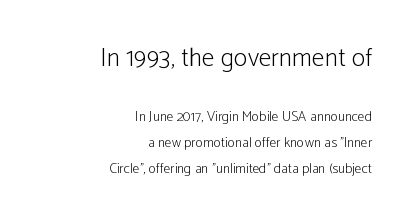
{"italic": "no", "bold": "no", "underline": "no", "align": "right", "line_spacing_ratio": 1.83, "letter_spacing": "normal", "letter_spacing_em": 0.0, "larger_block": "first", "size_ratio": 1.86, "glyph_px": 26}
